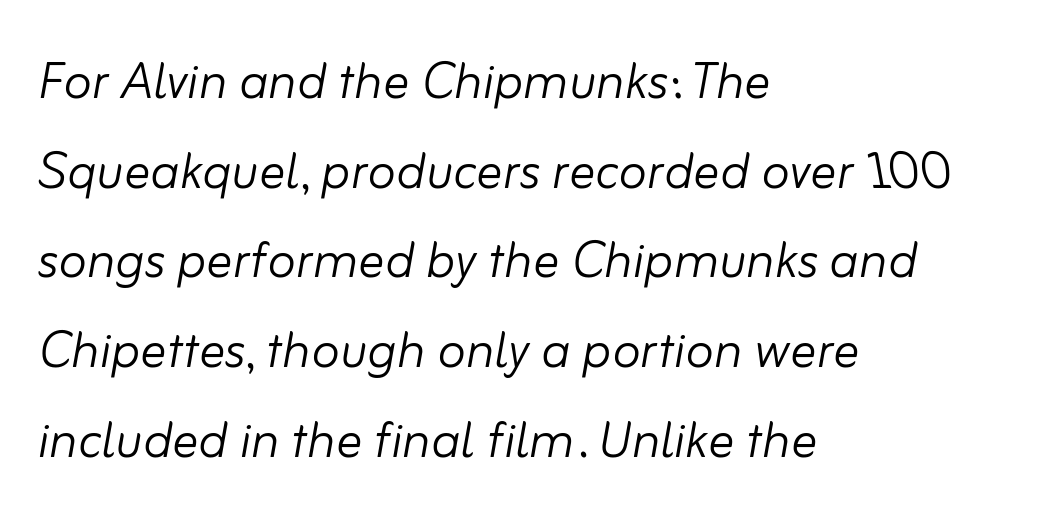
{"italic": "yes", "lean": "right", "slant_degrees": 10, "bold": "no", "weight": "light", "width": "normal", "stroke_contrast": "low", "x_height": "small", "monospaced": "no", "underline": "no", "align": "left", "line_spacing": "normal", "line_spacing_ratio": 1.38, "letter_spacing": "normal", "letter_spacing_em": 0.0, "glyph_px": 65}
